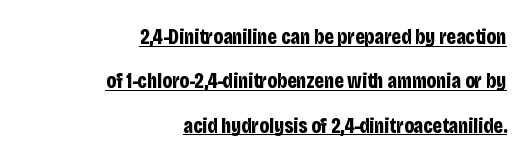
Designer's note — italics off, roman on. The passage shown has conventional tracking throughout. The ragged edge is on the left, which tells us the setting is flush right. A rule runs beneath these lines of type.
